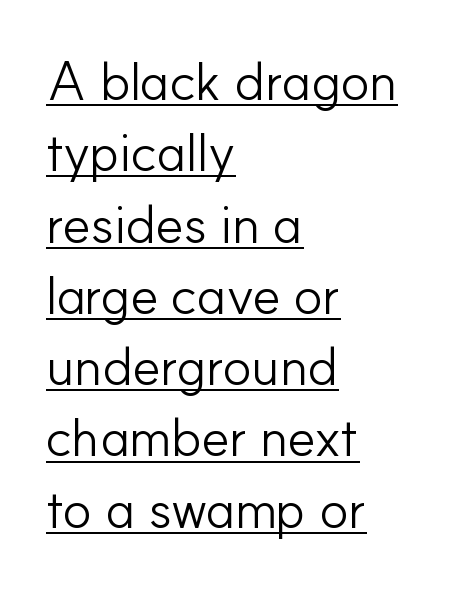
{"serif": "no", "italic": "no", "bold": "no", "weight": "light", "width": "normal", "stroke_contrast": "low", "x_height": "small", "monospaced": "no", "underline": "yes", "align": "left", "line_spacing": "normal", "line_spacing_ratio": 1.32, "letter_spacing": "normal", "letter_spacing_em": 0.0, "glyph_px": 54}
